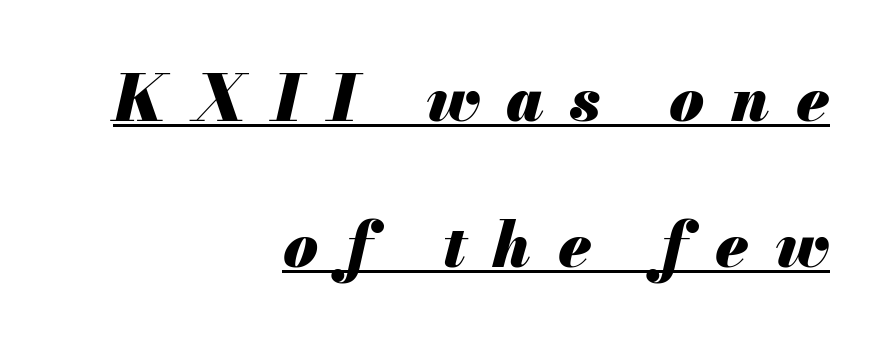
The image shows 63 px heavy type, italic (leaning right); set right-aligned, loose line spacing (2.31x), unusually wide letter spacing (+0.42 em), underlined; medium stroke contrast and a small x-height.
